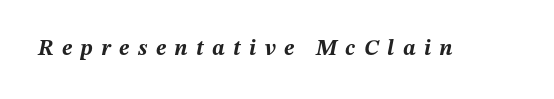
{"italic": "yes", "lean": "right", "slant_degrees": 12, "bold": "yes", "underline": "no", "letter_spacing": "wide", "letter_spacing_em": 0.38, "glyph_px": 22}
